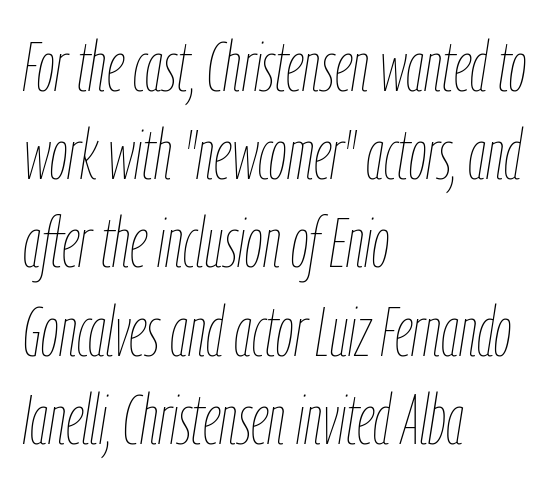
Q: Is the text bold? A: No.
Q: Is the text italic (slanted)? A: Yes, it leans right by about 9 degrees.
Q: Is the text underlined? A: No.
Q: How is the paragraph aligned? A: Left-aligned.
Q: Is the spacing between letters normal or unusually wide? A: Normal.
Q: Is the spacing between lines tight, normal or loose? A: Normal.
Q: Width (condensed, normal, or wide)? A: Condensed.
Q: Stroke contrast? A: Low.
Q: x-height? A: Medium.
Q: Monospaced? A: No.
